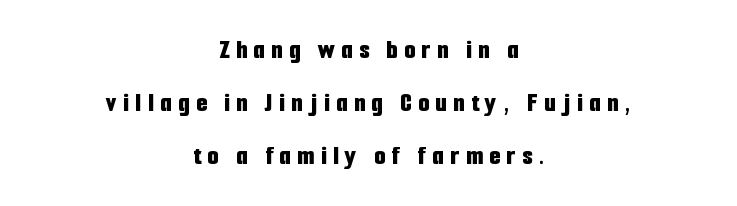
The image shows 28 px bold, condensed sans-serif type, upright; set centered, loose line spacing (1.9x), unusually wide letter spacing (+0.24 em), not underlined; low stroke contrast and a medium x-height.
